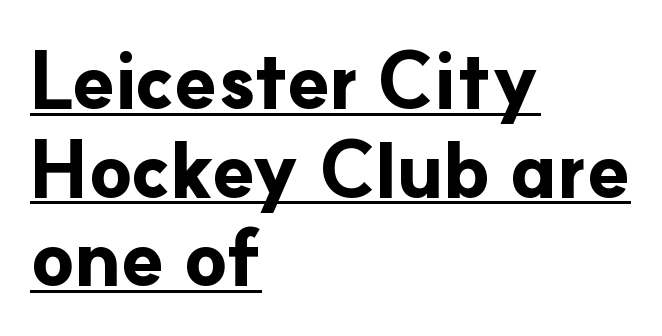
The image shows 77 px bold sans-serif type, upright; set left-aligned, tight line spacing (1.15x), normal letter spacing, underlined; low stroke contrast and a small x-height.
